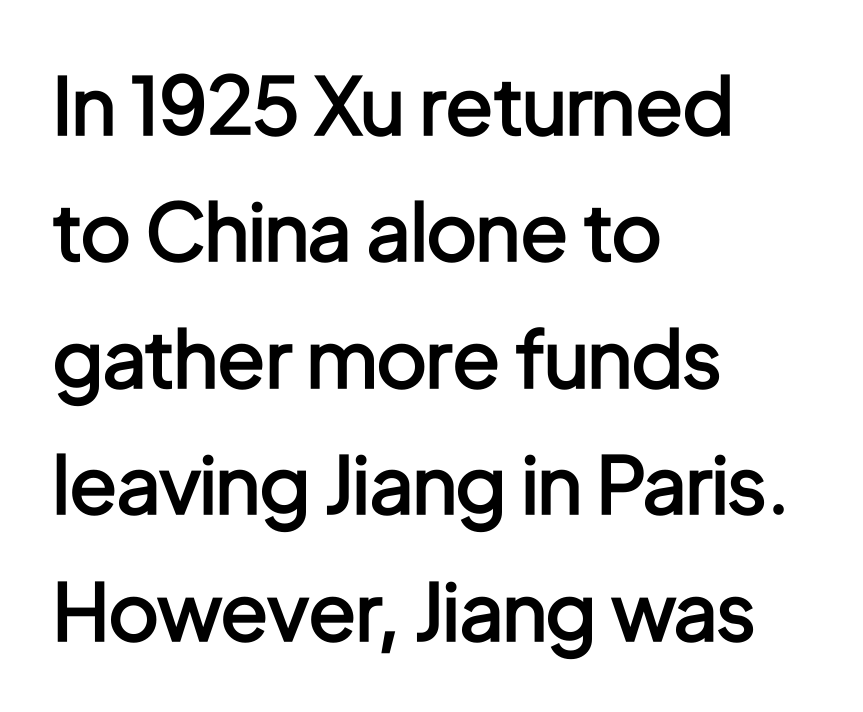
Summary of vertical rhythm: regular, with standard interline spacing. Does extra space separate the letters? No, they use regular spacing. Spacing verdict: proportional, widths tailored to each character. The typesetter chose a ragged-right arrangement here. You can tell it's not italic because the verticals are truly vertical.
